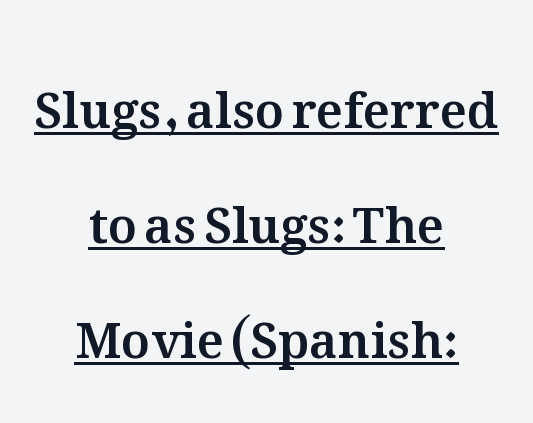
{"italic": "no", "width": "normal", "stroke_contrast": "medium", "x_height": "medium", "monospaced": "no", "underline": "yes", "align": "center", "line_spacing": "loose", "line_spacing_ratio": 2.35, "letter_spacing": "normal", "letter_spacing_em": 0.0, "glyph_px": 49}
